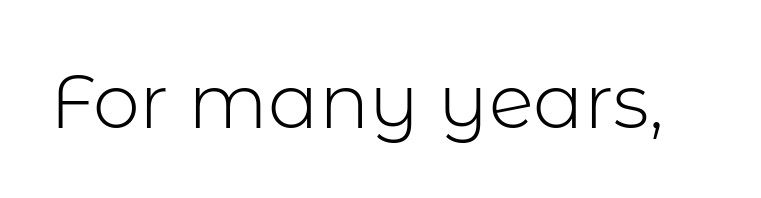
Q: Is the text bold? A: No.
Q: Is the text italic (slanted)? A: No, it is upright.
Q: Is the typeface a serif or a sans-serif typeface? A: Sans-serif.
Q: Is the text underlined? A: No.
Q: Is the spacing between letters normal or unusually wide? A: Normal.
Q: Width (condensed, normal, or wide)? A: Normal.
Q: Stroke contrast? A: Low.
Q: x-height? A: Medium.
Q: Monospaced? A: No.
